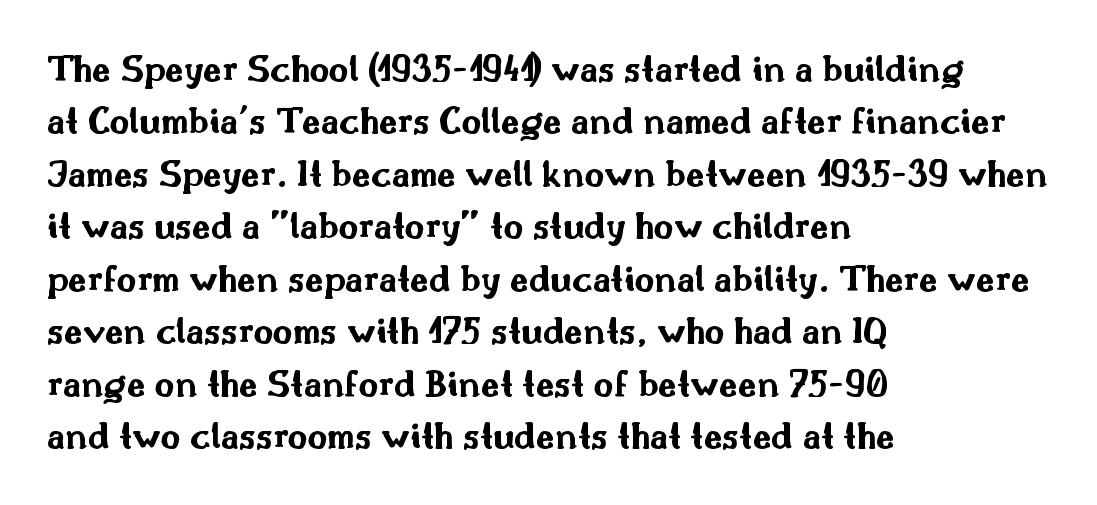
The image shows 38 px bold, wide sans-serif type, upright; set left-aligned, normal line spacing (1.38x), normal letter spacing, not underlined; medium stroke contrast and a small x-height.
